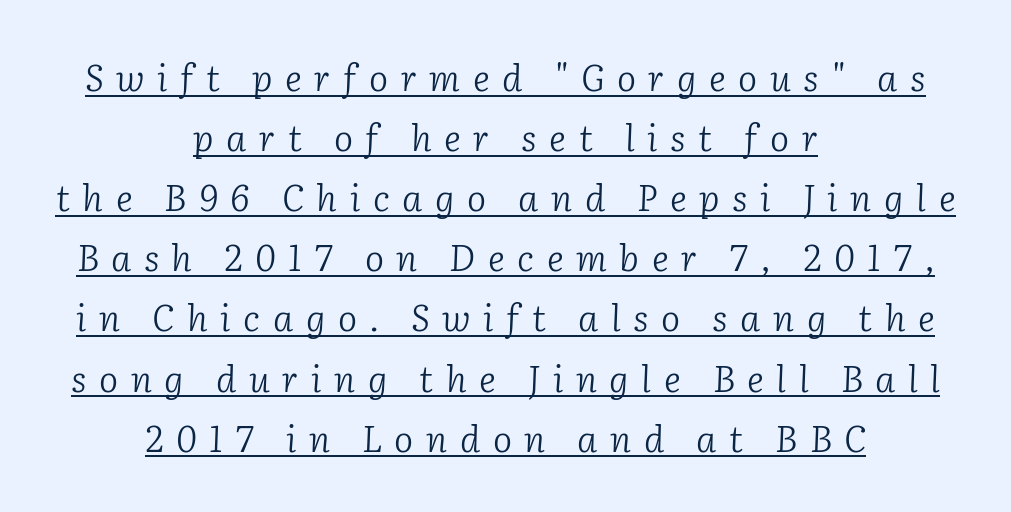
The image shows 36 px light serif type, italic (leaning right); set centered, normal line spacing (1.67x), unusually wide letter spacing (+0.35 em), underlined; low stroke contrast and a medium x-height.
